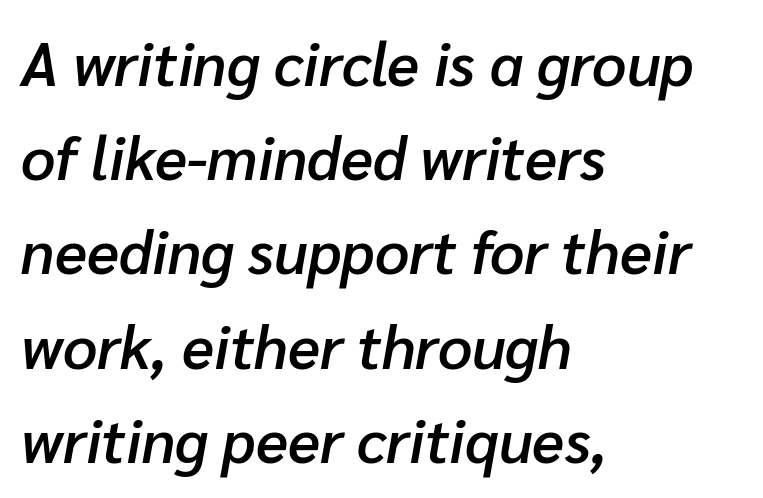
{"italic": "yes", "lean": "right", "slant_degrees": 10, "bold": "semi", "weight": "semibold", "width": "normal", "stroke_contrast": "low", "x_height": "medium", "monospaced": "no", "underline": "no", "align": "left", "line_spacing": "normal", "line_spacing_ratio": 1.57, "letter_spacing": "normal", "letter_spacing_em": 0.0, "glyph_px": 60}
